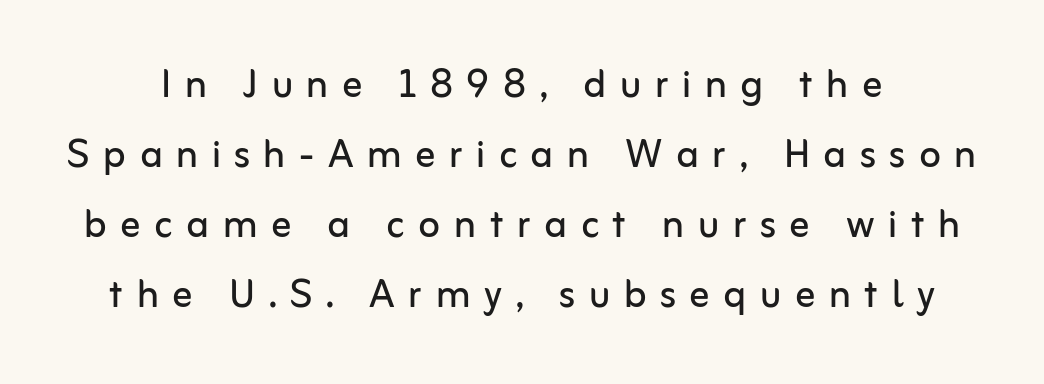
Q: Is the text bold? A: No.
Q: Is the text italic (slanted)? A: No, it is upright.
Q: Is the typeface a serif or a sans-serif typeface? A: Sans-serif.
Q: Is the text underlined? A: No.
Q: Is the spacing between letters normal or unusually wide? A: Unusually wide.
Q: Is the spacing between lines tight, normal or loose? A: Normal.
Q: Width (condensed, normal, or wide)? A: Normal.
Q: Stroke contrast? A: Low.
Q: x-height? A: Medium.
Q: Monospaced? A: No.
